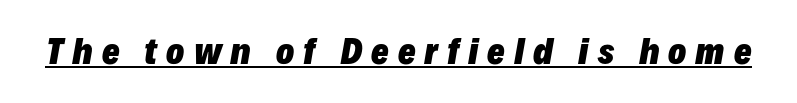
The rendering inserts visible extra space after every character. Set as a true bold cut, around the 700 mark. Glance below the letters and you will spot a drawn line. Note the varied advance widths — an 'i' is clearly narrower than an 'm'. This is oblique type, the kind used for emphasis or titles.
